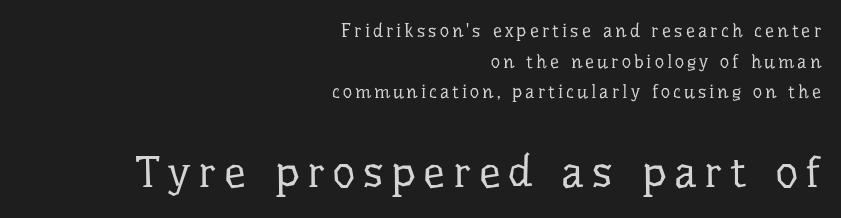
Note the varied advance widths — an 'i' is clearly narrower than an 'm'. Size contrast runs from small at the top to large at the bottom. This sample keeps an unexceptional amount of space between lines. The type family on display is of the serif kind. Short and long lines alike share a common ending point at right.
